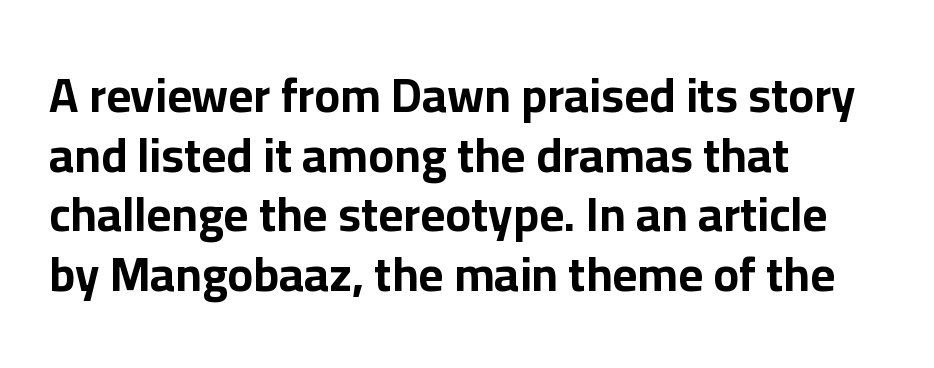
The lines in this sample share a left origin and differ only in where they stop. No italicization has been applied; the sample stays upright. Proportional: the letters do not fall into vertical columns. A full-strength bold gives these letters their thick strokes. Unmarked baselines from the first word to the last. What stands out about the letter spacing? Nothing — it is the standard amount.
